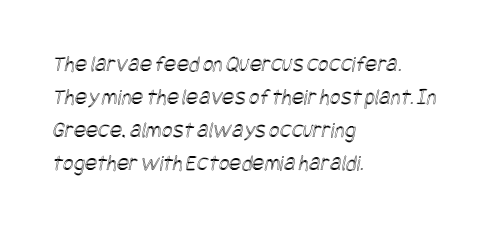
Q: Is the text underlined? A: No.
Q: How is the paragraph aligned? A: Left-aligned.
Q: Is the spacing between letters normal or unusually wide? A: Normal.
Q: Is the spacing between lines tight, normal or loose? A: Normal.
